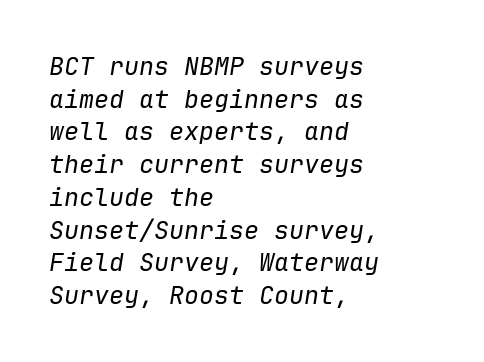
{"italic": "yes", "lean": "right", "slant_degrees": 9, "bold": "no", "underline": "no", "align": "left", "line_spacing": "normal", "line_spacing_ratio": 1.31, "letter_spacing": "normal", "letter_spacing_em": 0.0, "glyph_px": 25}
